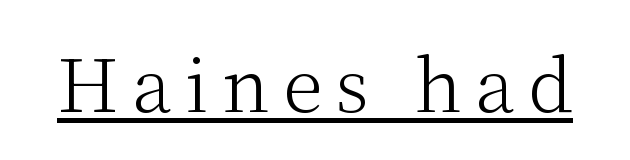
{"serif": "yes", "italic": "no", "bold": "no", "weight": "light", "width": "normal", "stroke_contrast": "medium", "x_height": "medium", "monospaced": "no", "underline": "yes", "glyph_px": 73}
